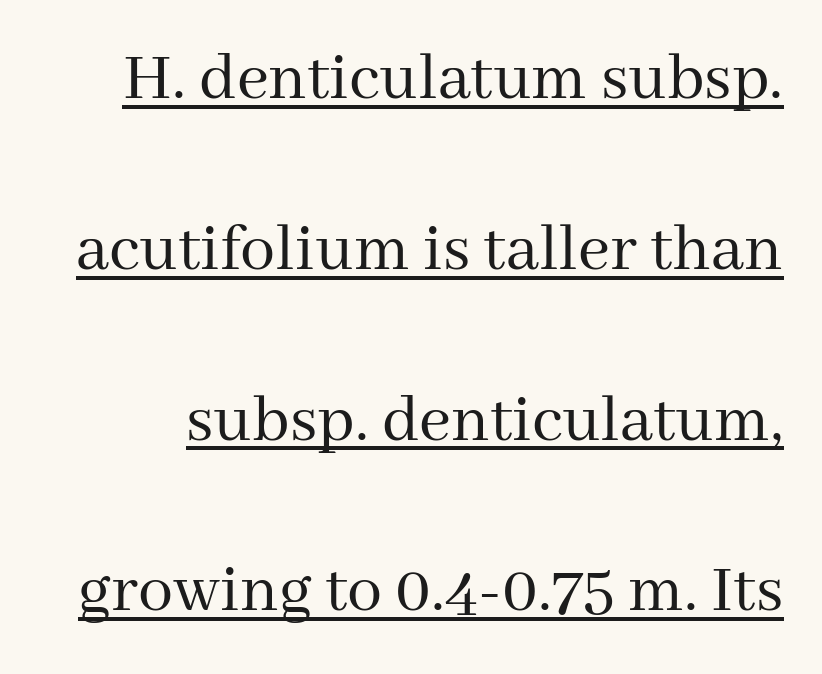
Q: Is the text bold? A: No.
Q: Is the text italic (slanted)? A: No, it is upright.
Q: Is the typeface a serif or a sans-serif typeface? A: Serif.
Q: Is the text underlined? A: Yes.
Q: Is the spacing between letters normal or unusually wide? A: Normal.
Q: Is the spacing between lines tight, normal or loose? A: Loose.
Q: Width (condensed, normal, or wide)? A: Normal.
Q: Stroke contrast? A: Medium.
Q: x-height? A: Medium.
Q: Monospaced? A: No.
